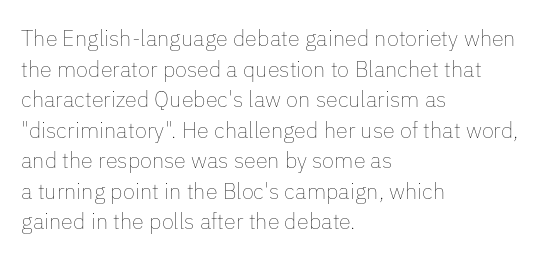
The image shows 22 px text type, upright; set left-aligned, normal line spacing (1.39x), normal letter spacing, not underlined.
